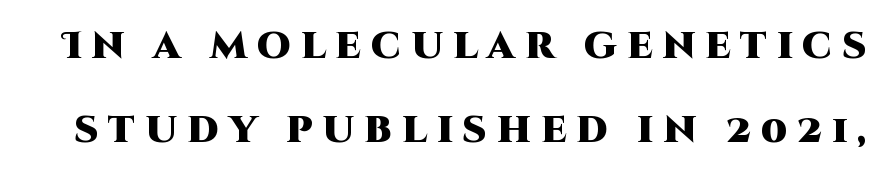
The rendering uses a large line-height, opening up the rows. You could only call the tracking loose — the letters float apart. Ascenders rise straight up at ninety degrees. A clean baseline with only descenders dipping below it. This sample has the flowing, uneven cadence of proportional lettering.
